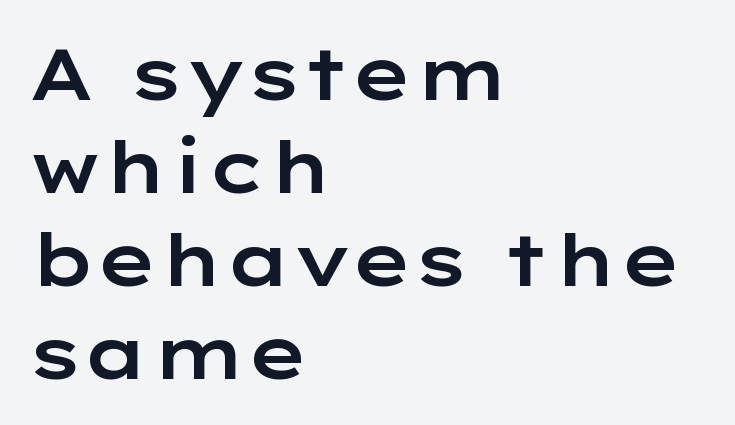
Q: Is the text italic (slanted)? A: No, it is upright.
Q: Is the typeface a serif or a sans-serif typeface? A: Sans-serif.
Q: Is the text underlined? A: No.
Q: How is the paragraph aligned? A: Left-aligned.
Q: Is the spacing between letters normal or unusually wide? A: Normal.
Q: Is the spacing between lines tight, normal or loose? A: Normal.
Q: Width (condensed, normal, or wide)? A: Wide.
Q: Stroke contrast? A: Low.
Q: x-height? A: Medium.
Q: Monospaced? A: No.
